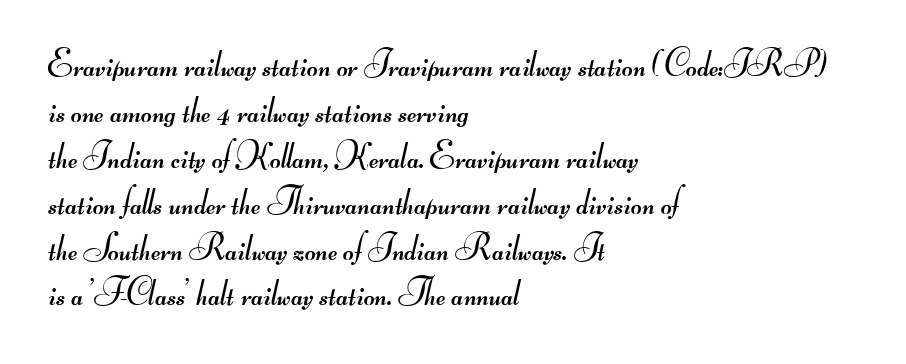
{"serif": "no", "bold": "no", "weight": "regular", "width": "wide", "stroke_contrast": "medium", "monospaced": "no", "underline": "no", "align": "left", "line_spacing_ratio": 1.24, "letter_spacing": "normal", "letter_spacing_em": 0.0, "glyph_px": 37}
